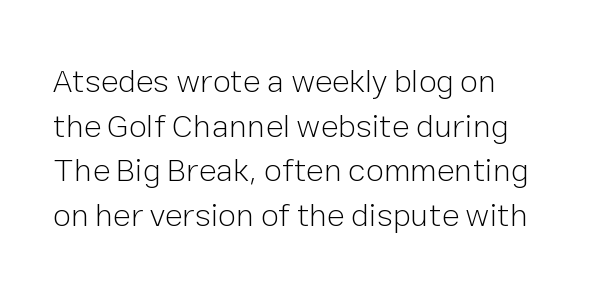
The image shows 33 px light sans-serif type, upright; set normal line spacing (1.35x), normal letter spacing, not underlined; low stroke contrast and a medium x-height.
